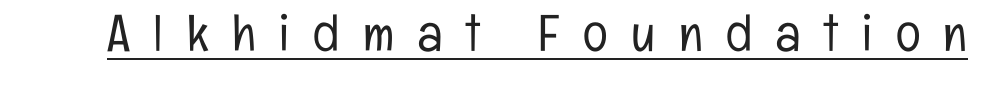
Q: Is the text bold? A: No.
Q: Is the text italic (slanted)? A: No, it is upright.
Q: Is the typeface a serif or a sans-serif typeface? A: Sans-serif.
Q: Is the text underlined? A: Yes.
Q: Is the spacing between letters normal or unusually wide? A: Unusually wide.
Q: Width (condensed, normal, or wide)? A: Condensed.
Q: Stroke contrast? A: Low.
Q: x-height? A: Medium.
Q: Monospaced? A: No.
